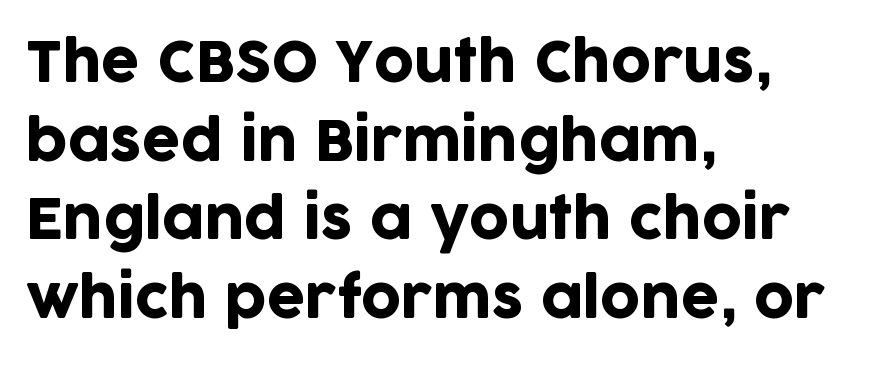
A normal amount of white space separates one row of letters from the next. Caption: standard tracking, unaltered. Any mark beneath the type? The region is blank. Is this a fixed-width face? No — the glyphs have proportional, varying widths.
